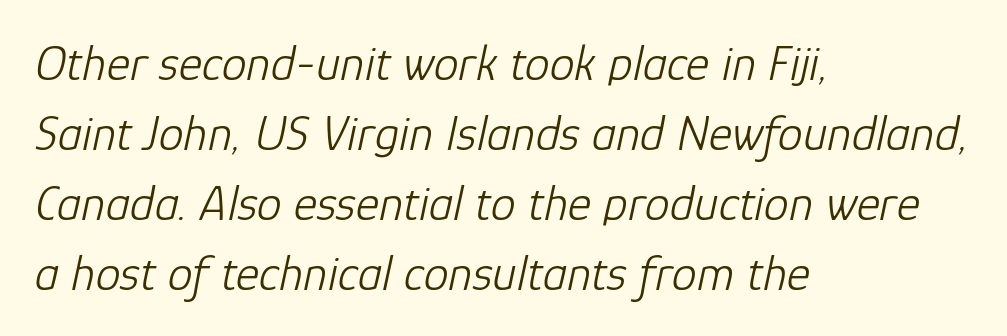
Q: Is the text bold? A: No.
Q: Is the text italic (slanted)? A: Yes, it leans right by about 12 degrees.
Q: Is the text underlined? A: No.
Q: How is the paragraph aligned? A: Left-aligned.
Q: Is the spacing between letters normal or unusually wide? A: Normal.
Q: Is the spacing between lines tight, normal or loose? A: Normal.
Q: Width (condensed, normal, or wide)? A: Normal.
Q: Stroke contrast? A: Low.
Q: x-height? A: Medium.
Q: Monospaced? A: No.
